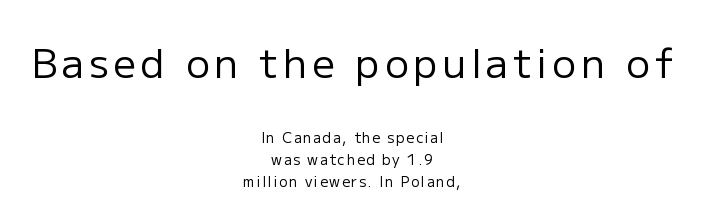
I'd call this a sans setting — the letters go barefoot. Quick note: interline space is typical. Character widths vary here, with narrow letters taking less room than wide ones. Nothing heavy about these letters — not bold at all. Lines of text with bare space underneath. The lines are quadded center.
